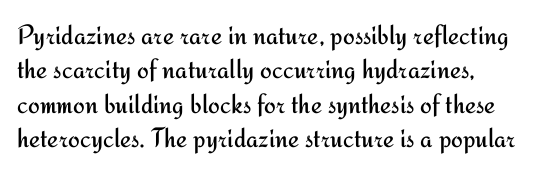
Q: Is the text bold? A: No.
Q: Is the text italic (slanted)? A: No, it is upright.
Q: Is the typeface a serif or a sans-serif typeface? A: Sans-serif.
Q: Is the text underlined? A: No.
Q: How is the paragraph aligned? A: Left-aligned.
Q: Is the spacing between letters normal or unusually wide? A: Normal.
Q: Width (condensed, normal, or wide)? A: Normal.
Q: Stroke contrast? A: Medium.
Q: x-height? A: Small.
Q: Monospaced? A: No.
